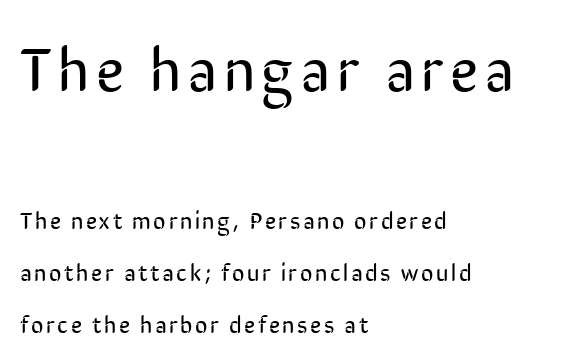
The block of text is sparse from top to bottom, with ample space between rows. This is not heavy type; no bold has been used. Note: larger setting up top, smaller setting below. The gap between lines stays unmarked.
